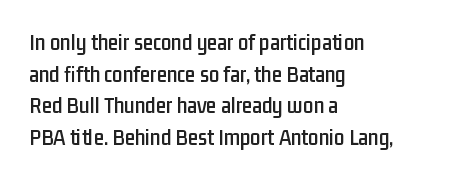
Q: Is the text italic (slanted)? A: No, it is upright.
Q: Is the text underlined? A: No.
Q: How is the paragraph aligned? A: Left-aligned.
Q: Is the spacing between letters normal or unusually wide? A: Normal.
Q: Is the spacing between lines tight, normal or loose? A: Normal.
